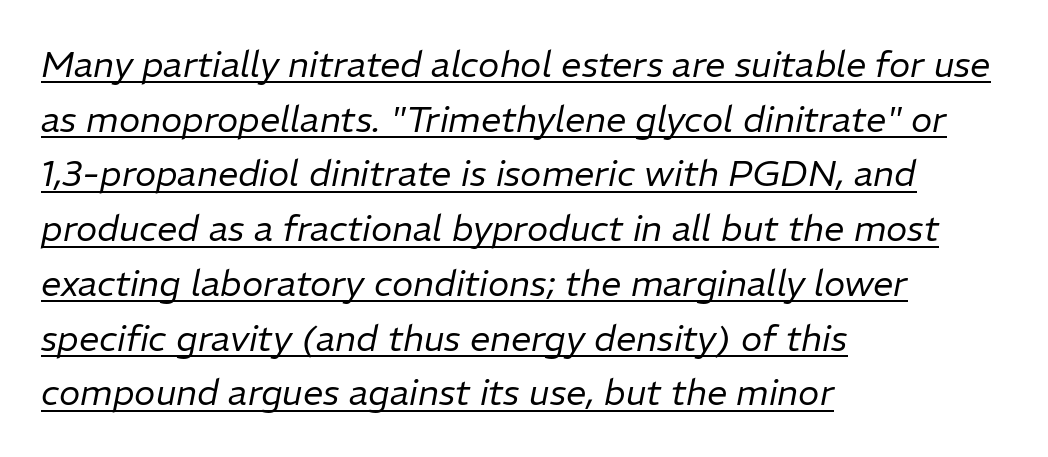
Q: Is the text bold? A: No.
Q: Is the text italic (slanted)? A: Yes, it leans right by about 11 degrees.
Q: Is the text underlined? A: Yes.
Q: How is the paragraph aligned? A: Left-aligned.
Q: Is the spacing between letters normal or unusually wide? A: Normal.
Q: Is the spacing between lines tight, normal or loose? A: Normal.
Q: Width (condensed, normal, or wide)? A: Normal.
Q: Stroke contrast? A: Low.
Q: x-height? A: Medium.
Q: Monospaced? A: No.
